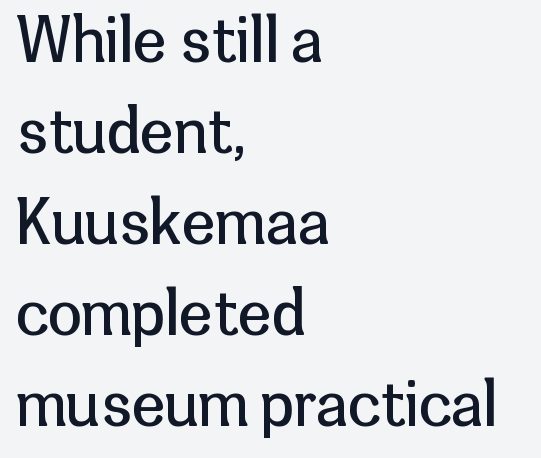
Q: Is the text bold? A: No.
Q: Is the text italic (slanted)? A: No, it is upright.
Q: Is the typeface a serif or a sans-serif typeface? A: Sans-serif.
Q: Is the text underlined? A: No.
Q: How is the paragraph aligned? A: Left-aligned.
Q: Is the spacing between letters normal or unusually wide? A: Normal.
Q: Is the spacing between lines tight, normal or loose? A: Normal.
Q: Width (condensed, normal, or wide)? A: Normal.
Q: Stroke contrast? A: Low.
Q: x-height? A: Medium.
Q: Monospaced? A: No.
